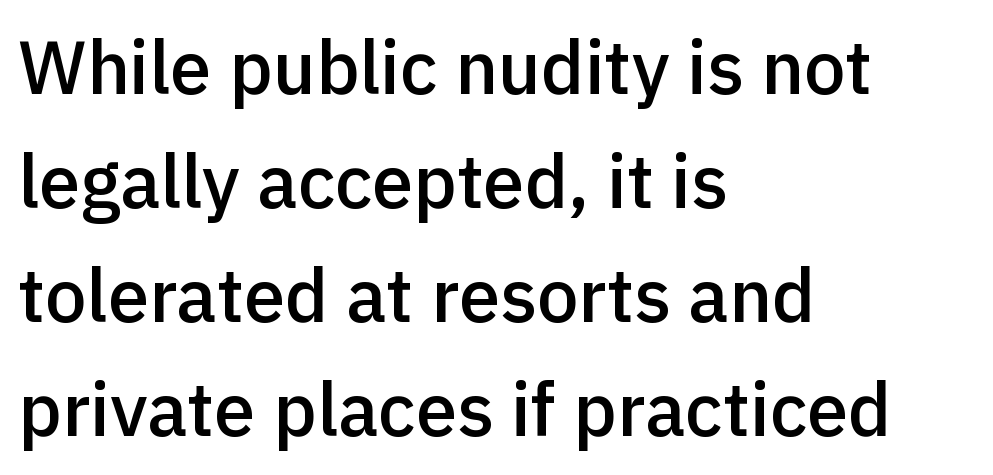
{"serif": "no", "italic": "no", "bold": "semi", "weight": "semibold", "width": "normal", "x_height": "medium", "monospaced": "no", "underline": "no", "align": "left", "line_spacing": "normal", "line_spacing_ratio": 1.54, "letter_spacing": "normal", "letter_spacing_em": 0.0, "glyph_px": 74}
